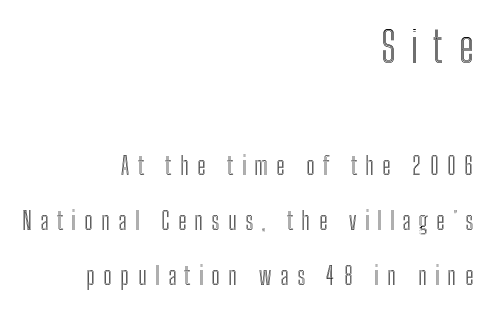
The image shows 42 px condensed type, upright; set right-aligned, loose line spacing (2.29x), unusually wide letter spacing (+0.35 em), not underlined; the first (top) block is 1.75x larger; a medium x-height.
